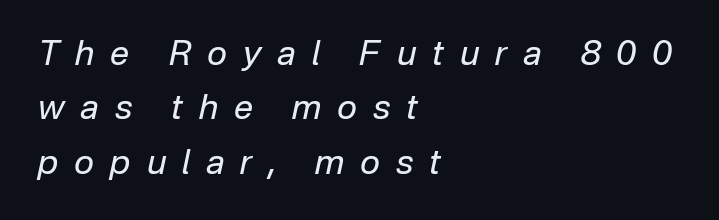
Q: Is the text bold? A: No.
Q: Is the text italic (slanted)? A: Yes, it leans right by about 12 degrees.
Q: Is the text underlined? A: No.
Q: How is the paragraph aligned? A: Left-aligned.
Q: Is the spacing between letters normal or unusually wide? A: Unusually wide.
Q: Is the spacing between lines tight, normal or loose? A: Normal.
Q: Width (condensed, normal, or wide)? A: Normal.
Q: Stroke contrast? A: Low.
Q: x-height? A: Medium.
Q: Monospaced? A: No.
